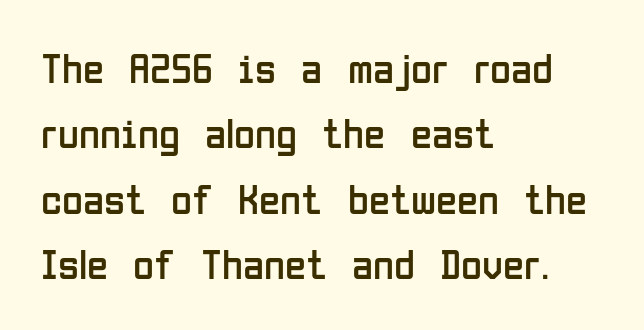
The image shows 43 px regular-weight, condensed sans-serif type, upright; set left-aligned, normal line spacing (1.52x), normal letter spacing, not underlined; low stroke contrast and a medium x-height.
